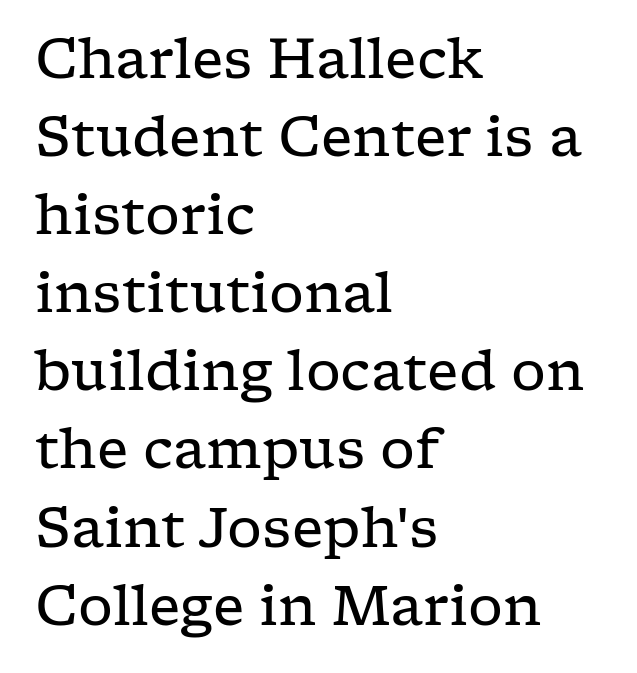
The image shows 55 px regular-weight, wide serif type, upright; set left-aligned, normal line spacing (1.42x), normal letter spacing, not underlined; low stroke contrast and a medium x-height.
